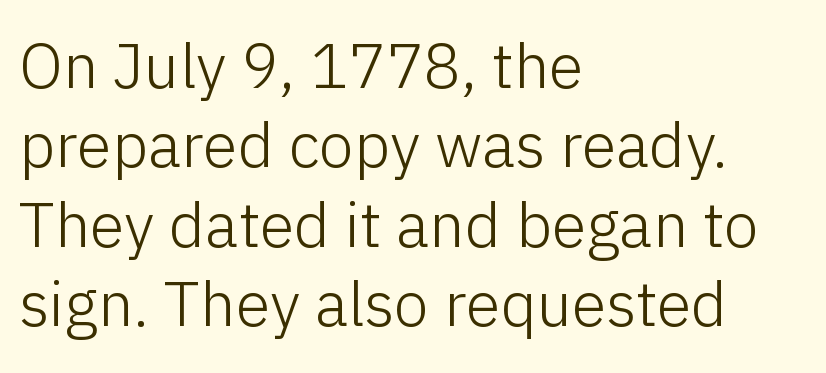
Layout note: lines flush left. You can tell from the bare stems that sans-serif type was used. The lettering holds an erect, upright posture throughout. The rendering uses natural spacing where letterforms have individual widths. Stroke mass is kept to a normal reading level or below. The rows are spaced the way most documents space them.
